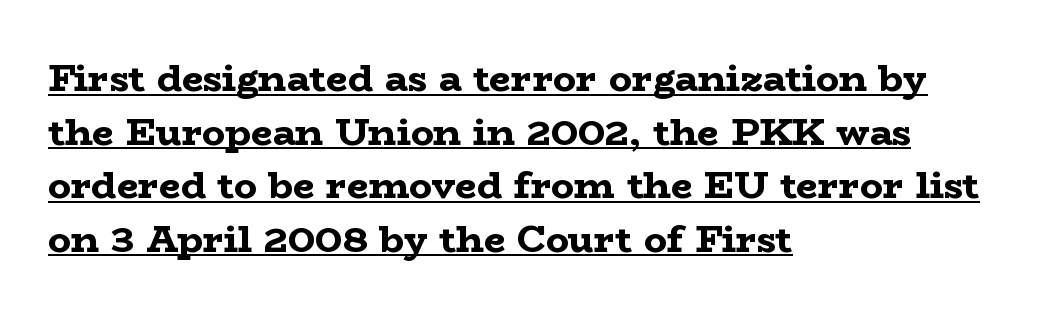
As a designer I'd log this as weight 700, bold. Each letter keeps its own natural width here, so spacing adapts to shape. The designer left line spacing at the default. Compared with a centered layout, this one pins lines to the left instead. A typesetter would mark this as roman, not italic. The horizontal fit of the characters is conventional and even.
